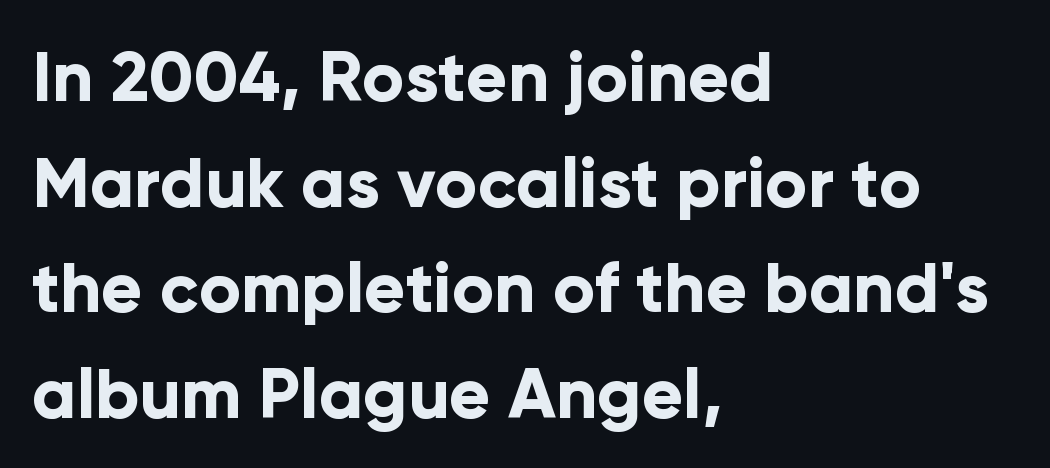
The image shows 69 px bold sans-serif type, upright; set left-aligned, normal line spacing (1.53x), normal letter spacing, not underlined; low stroke contrast and a medium x-height.
